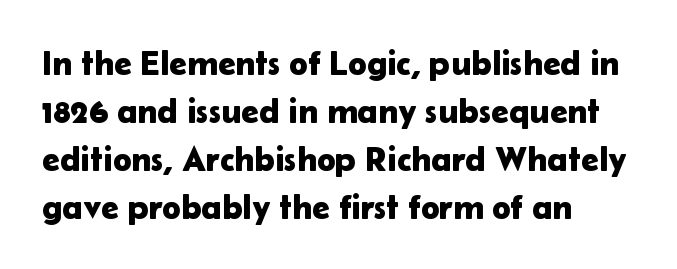
{"serif": "no", "italic": "no", "width": "normal", "stroke_contrast": "low", "x_height": "medium", "monospaced": "no", "underline": "no", "align": "left", "line_spacing": "normal", "line_spacing_ratio": 1.37, "letter_spacing": "normal", "letter_spacing_em": 0.0, "glyph_px": 35}
